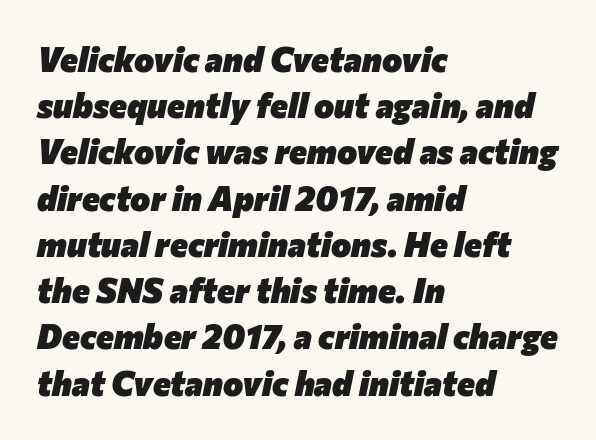
In terms of posture, this sample is oblique. Unmarked baselines from the first word to the last. The paragraph shown leans on its left margin. Proportional: the letters do not fall into vertical columns. There is no visible air inserted between adjacent glyphs. What's the leading like? Ordinary, nothing unusual.
